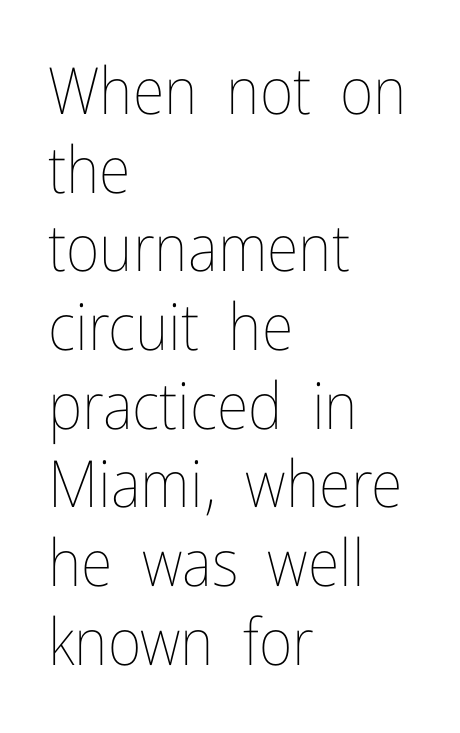
The image shows 65 px thin, condensed type, upright; set left-aligned, line spacing 1.21x, normal letter spacing, not underlined; low stroke contrast and a medium x-height.
